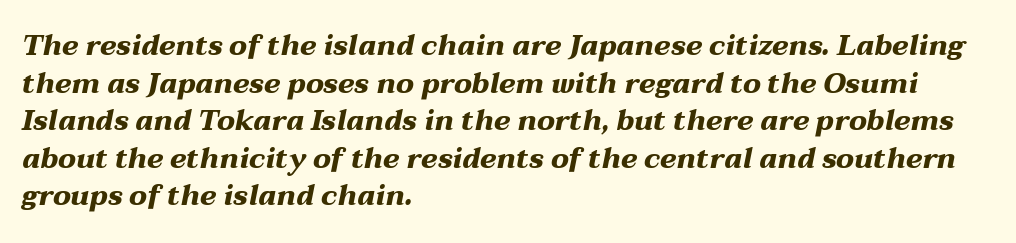
Q: Is the text bold? A: Yes.
Q: Is the text italic (slanted)? A: Yes, it leans right by about 12 degrees.
Q: Is the text underlined? A: No.
Q: How is the paragraph aligned? A: Left-aligned.
Q: Is the spacing between letters normal or unusually wide? A: Normal.
Q: Is the spacing between lines tight, normal or loose? A: Normal.
Q: Width (condensed, normal, or wide)? A: Wide.
Q: Stroke contrast? A: Medium.
Q: x-height? A: Medium.
Q: Monospaced? A: No.
